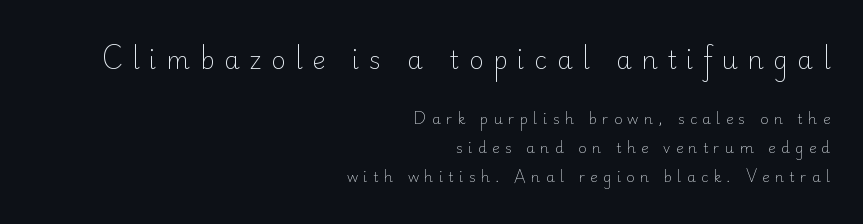
If you drew a ruler down the right edge, every line would touch it. This sample uses an upright cut, with every glyph sitting square on the baseline. Nothing heavy about these letters — not bold at all. The passage shown stacks its lines with a broad gap. In terms of letterspacing, this is a distinctly airy, spread setting. Block one is the big one; block two sits smaller underneath.
